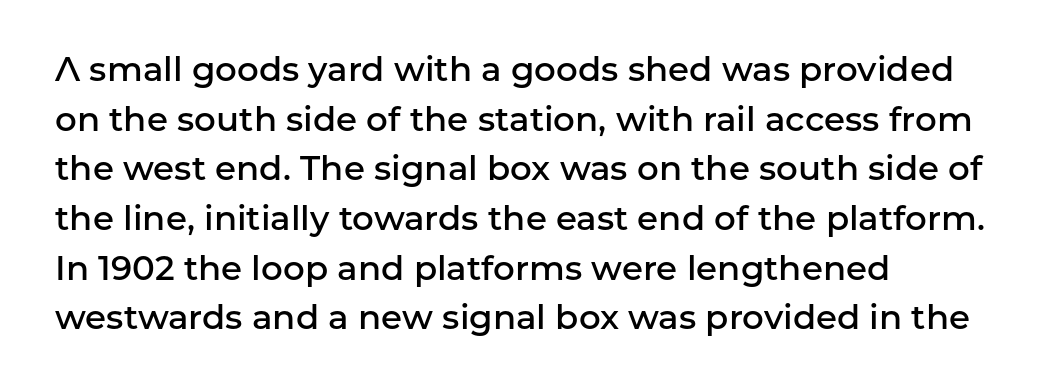
Do the characters align in a grid? No, the font is proportional. The space between consecutive lines is moderate. Casual observation: everything's shoved over to the left. Does the weight exceed regular? Yes, but only to semibold. Are there feet on the stems? There aren't — it's a sans.
